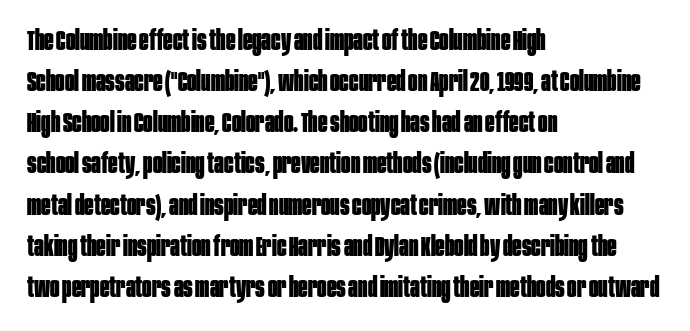
Q: Is the text bold? A: Yes.
Q: Is the text italic (slanted)? A: No, it is upright.
Q: Is the typeface a serif or a sans-serif typeface? A: Sans-serif.
Q: Is the text underlined? A: No.
Q: How is the paragraph aligned? A: Left-aligned.
Q: Is the spacing between letters normal or unusually wide? A: Normal.
Q: Is the spacing between lines tight, normal or loose? A: Normal.
Q: Width (condensed, normal, or wide)? A: Condensed.
Q: Stroke contrast? A: Low.
Q: x-height? A: Large.
Q: Monospaced? A: No.
